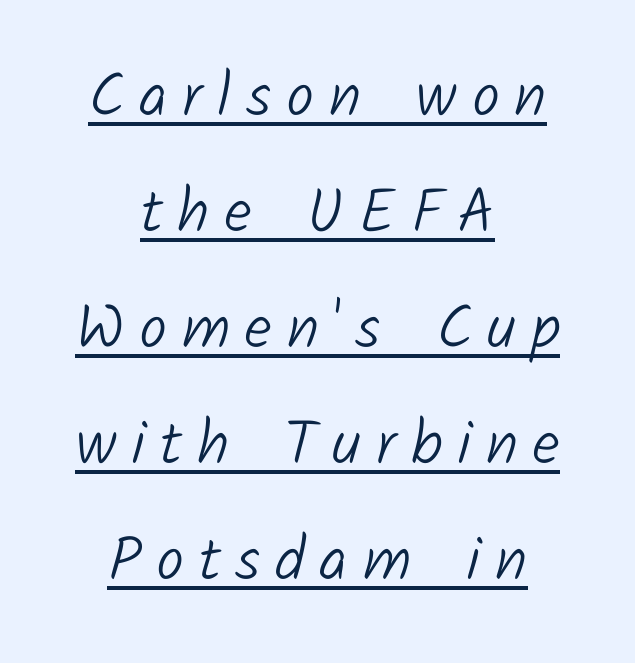
The image shows 62 px light sans-serif type; set centered, line spacing 1.87x, unusually wide letter spacing (+0.24 em), underlined; low stroke contrast and a medium x-height.
